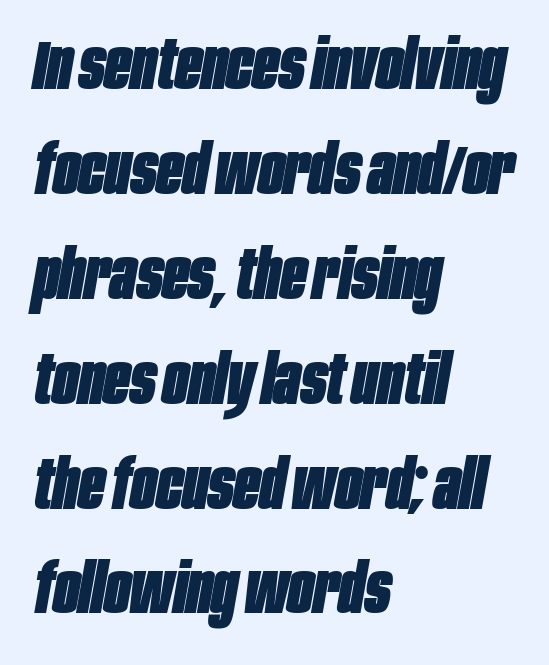
Q: Is the text bold? A: Yes.
Q: Is the text italic (slanted)? A: Yes, it leans right by about 10 degrees.
Q: Is the text underlined? A: No.
Q: How is the paragraph aligned? A: Left-aligned.
Q: Is the spacing between letters normal or unusually wide? A: Normal.
Q: Is the spacing between lines tight, normal or loose? A: Normal.
Q: Width (condensed, normal, or wide)? A: Condensed.
Q: Stroke contrast? A: Low.
Q: x-height? A: Large.
Q: Monospaced? A: No.
